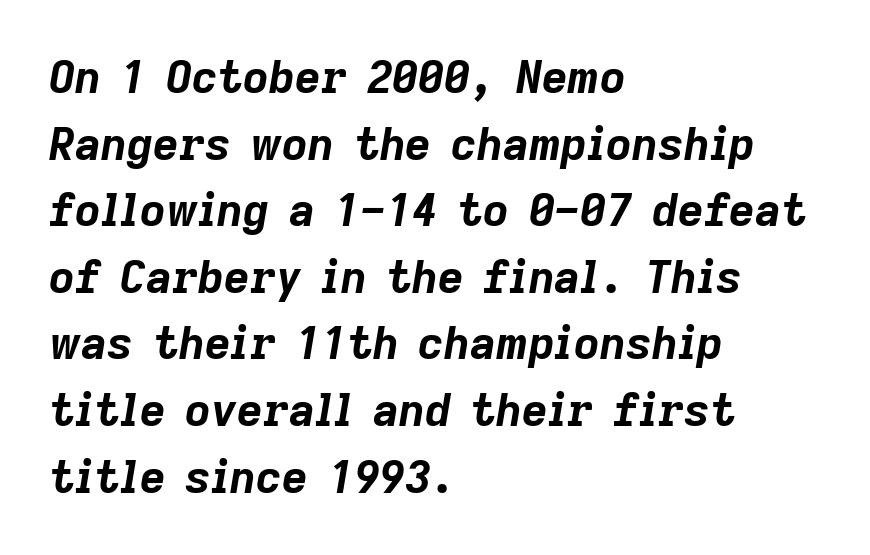
Q: Is the text bold? A: Yes.
Q: Is the text italic (slanted)? A: Yes, it leans right by about 9 degrees.
Q: Is the text underlined? A: No.
Q: How is the paragraph aligned? A: Left-aligned.
Q: Is the spacing between letters normal or unusually wide? A: Normal.
Q: Is the spacing between lines tight, normal or loose? A: Normal.
Q: Width (condensed, normal, or wide)? A: Normal.
Q: Stroke contrast? A: Low.
Q: x-height? A: Medium.
Q: Monospaced? A: No.
